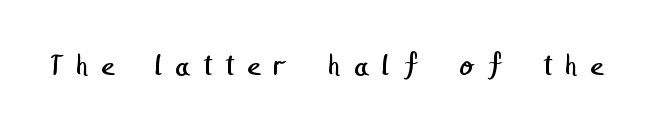
The image shows 32 px regular-weight sans-serif type; set unusually wide letter spacing (+0.39 em), not underlined; low stroke contrast and a medium x-height.
